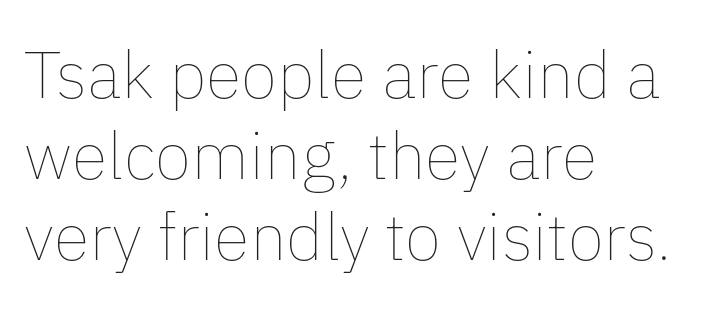
Q: Is the text bold? A: No.
Q: Is the text italic (slanted)? A: No, it is upright.
Q: Is the text underlined? A: No.
Q: How is the paragraph aligned? A: Left-aligned.
Q: Is the spacing between letters normal or unusually wide? A: Normal.
Q: Width (condensed, normal, or wide)? A: Normal.
Q: Stroke contrast? A: Low.
Q: x-height? A: Medium.
Q: Monospaced? A: No.
